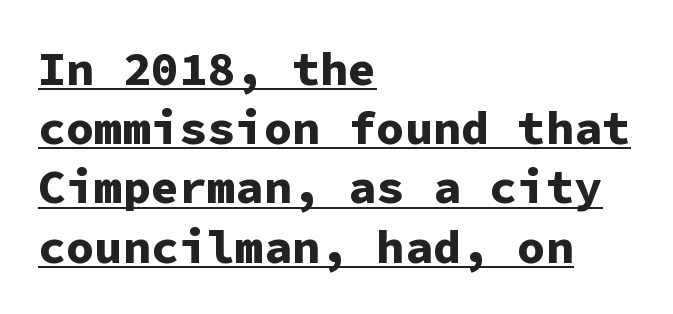
Q: Is the text bold? A: Yes.
Q: Is the text italic (slanted)? A: No, it is upright.
Q: Is the typeface a serif or a sans-serif typeface? A: Sans-serif.
Q: Is the text underlined? A: Yes.
Q: How is the paragraph aligned? A: Left-aligned.
Q: Is the spacing between letters normal or unusually wide? A: Normal.
Q: Is the spacing between lines tight, normal or loose? A: Normal.
Q: Width (condensed, normal, or wide)? A: Normal.
Q: Stroke contrast? A: Low.
Q: x-height? A: Medium.
Q: Monospaced? A: Yes.
